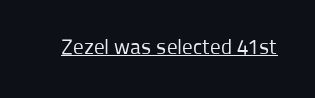
The image shows 21 px text type, upright; set normal letter spacing, underlined.
